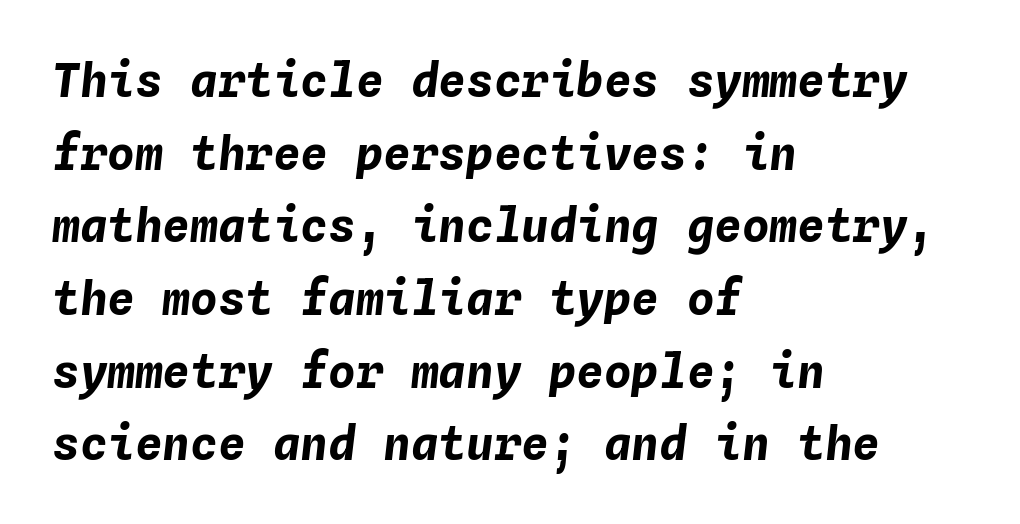
{"italic": "yes", "lean": "right", "slant_degrees": 4, "bold": "yes", "weight": "bold", "width": "normal", "stroke_contrast": "low", "x_height": "medium", "monospaced": "yes", "underline": "no", "align": "left", "line_spacing": "normal", "line_spacing_ratio": 1.58, "letter_spacing": "normal", "letter_spacing_em": 0.0, "glyph_px": 46}
